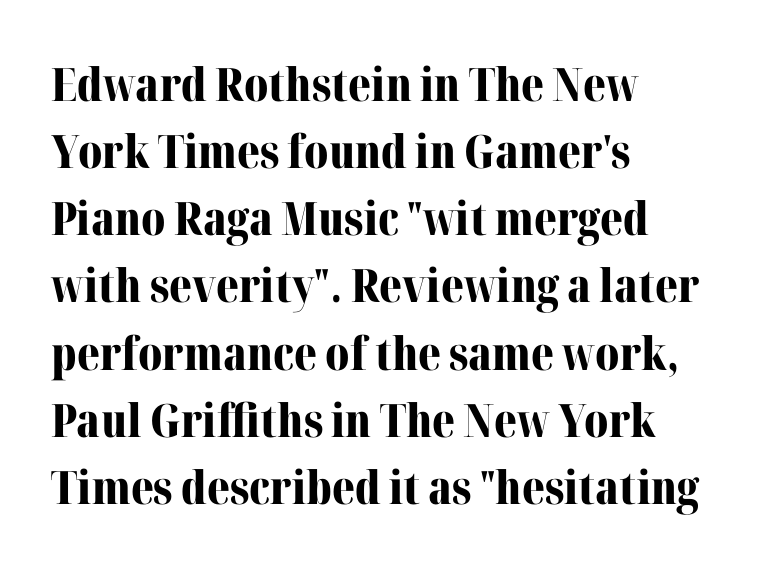
The image shows 46 px bold serif type, upright; set left-aligned, normal line spacing (1.46x), normal letter spacing, not underlined; medium stroke contrast and a medium x-height.
